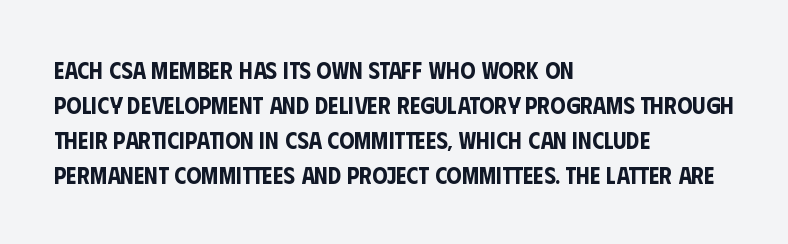
The image shows 24 px text type, upright; set left-aligned, normal line spacing (1.46x), normal letter spacing, not underlined.
